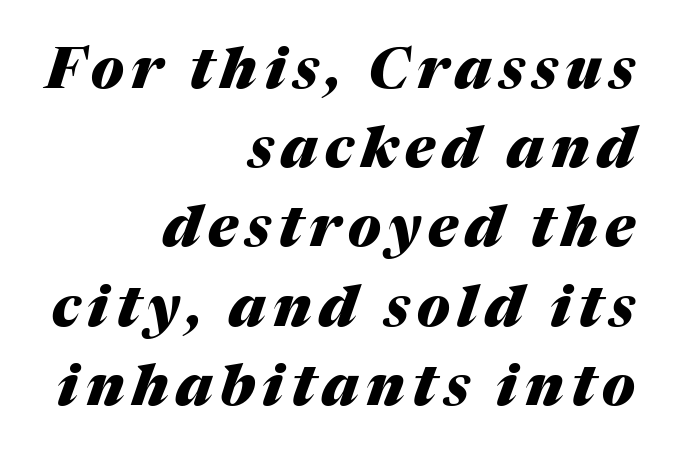
The image shows 57 px heavy type, italic (leaning right); set right-aligned, normal line spacing (1.39x), not underlined; medium stroke contrast and a medium x-height.
